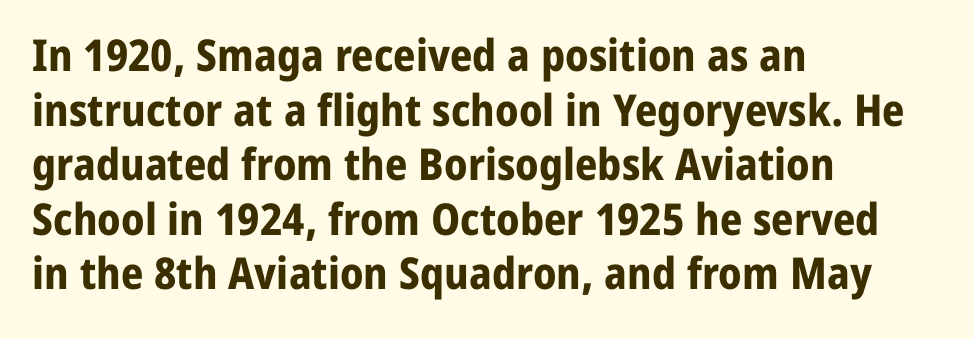
These lines are rendered in a variable-pitch font. Descenders hang freely into open space. Spacing between characters is what you'd get straight out of the box. The glyphs in this specimen are sans serif. Weight: bold. Every character sits straight up, as roman type does.
